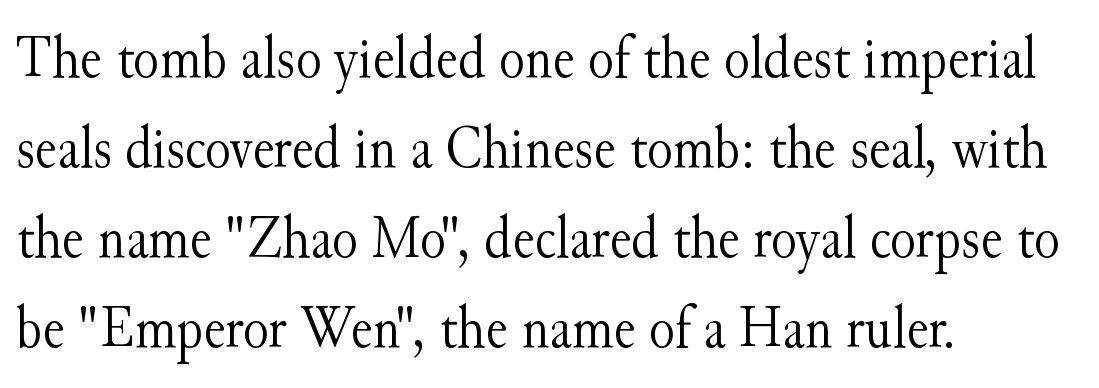
The image shows 60 px light serif type, upright; set left-aligned, normal line spacing (1.5x), normal letter spacing, not underlined; medium stroke contrast and a small x-height.
